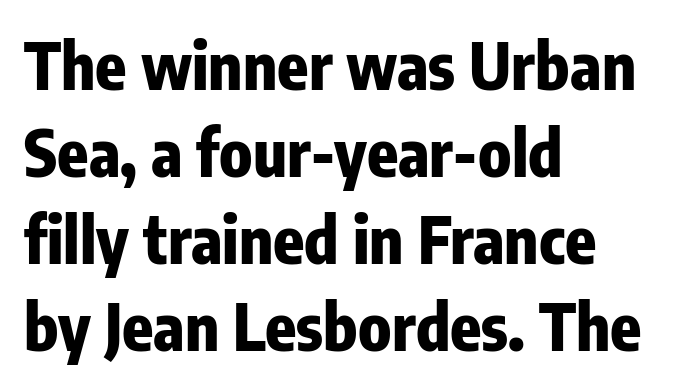
The image shows 64 px heavy, condensed sans-serif type, upright; set left-aligned, normal line spacing (1.36x), normal letter spacing, not underlined; low stroke contrast and a medium x-height.
